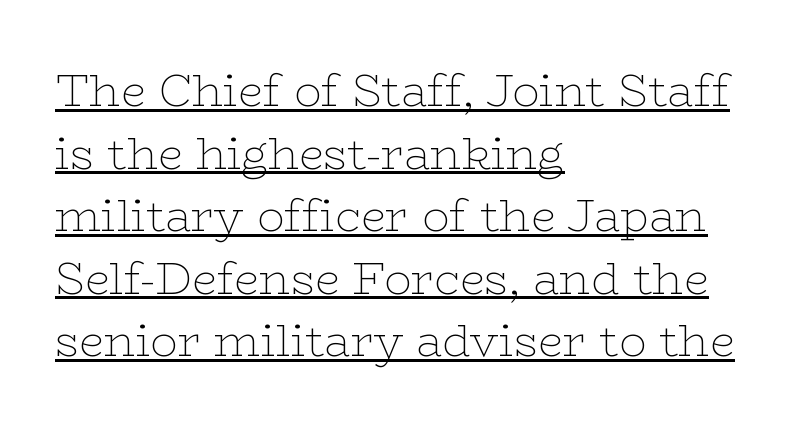
Looks like regular typesetting: each glyph gets only the width it needs. Posture: straight, roman, zero tilt. What kind of face is this? One with serifs. Is the letter spacing exaggerated? No — it looks like the ordinary default.
